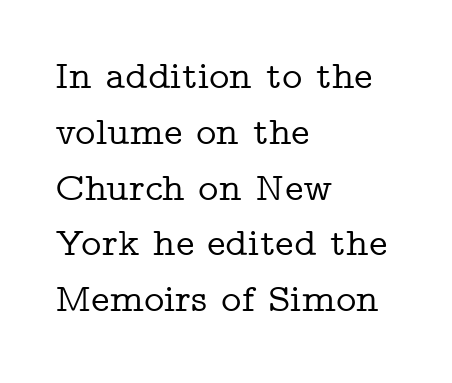
Old-style or modern, the face here clearly has serifs. Nobody touched the tracking dial on this one. Casual observation: everything's shoved over to the left. The typography opts for an upright posture over an oblique one.
